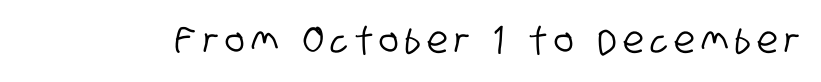
{"serif": "no", "width": "condensed", "stroke_contrast": "low", "x_height": "large", "monospaced": "no", "underline": "no", "glyph_px": 37}
